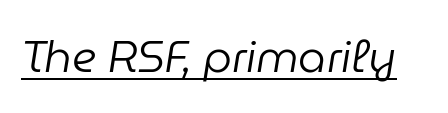
{"italic": "yes", "lean": "right", "slant_degrees": 9, "bold": "no", "weight": "regular", "width": "normal", "stroke_contrast": "low", "x_height": "medium", "monospaced": "no", "underline": "yes", "letter_spacing": "normal", "letter_spacing_em": 0.0, "glyph_px": 44}
